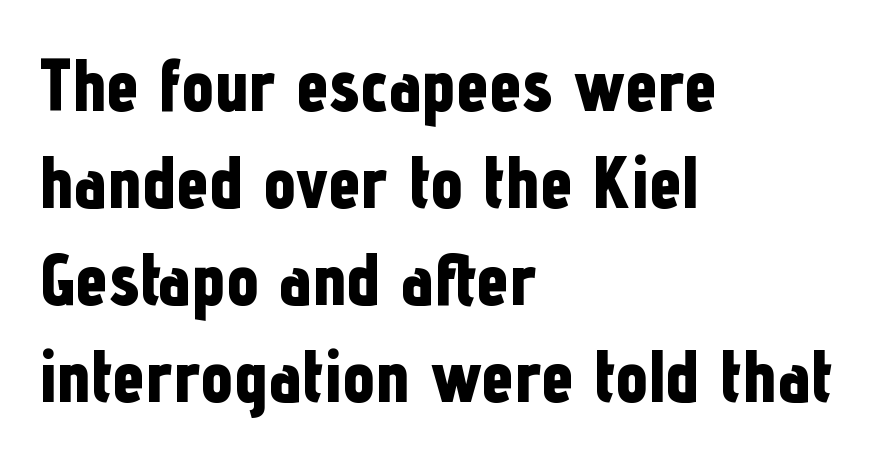
{"serif": "no", "italic": "no", "bold": "yes", "weight": "bold", "width": "condensed", "stroke_contrast": "low", "x_height": "medium", "monospaced": "no", "underline": "no", "align": "left", "line_spacing": "normal", "line_spacing_ratio": 1.33, "letter_spacing": "normal", "letter_spacing_em": 0.0, "glyph_px": 73}
